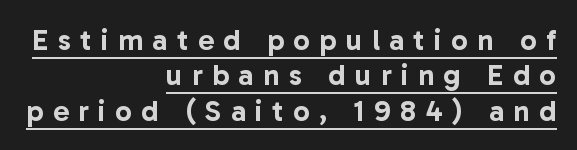
{"serif": "no", "italic": "no", "width": "normal", "stroke_contrast": "low", "x_height": "medium", "monospaced": "no", "underline": "yes", "align": "right", "line_spacing_ratio": 1.18, "letter_spacing": "wide", "letter_spacing_em": 0.31, "glyph_px": 30}
